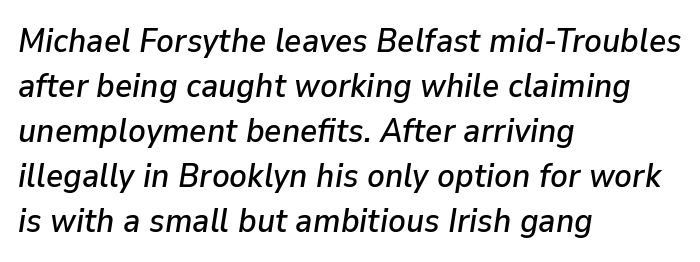
Between one letter and the next there's only the usual sliver of space. These lines stack with their left ends in a neat column. The passage shown leans; its letterforms are oblique. Words float on clear page, feet unadorned. Varying glyph widths throughout — classic text-font behaviour. One glance says typical: line gaps are just what's usual.
